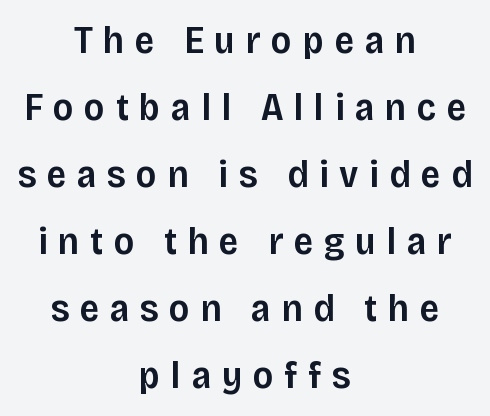
Q: Is the text bold? A: Semi-bold.
Q: Is the text italic (slanted)? A: No, it is upright.
Q: Is the typeface a serif or a sans-serif typeface? A: Sans-serif.
Q: Is the text underlined? A: No.
Q: How is the paragraph aligned? A: Centered.
Q: Is the spacing between letters normal or unusually wide? A: Unusually wide.
Q: Width (condensed, normal, or wide)? A: Normal.
Q: Stroke contrast? A: Low.
Q: x-height? A: Large.
Q: Monospaced? A: No.
